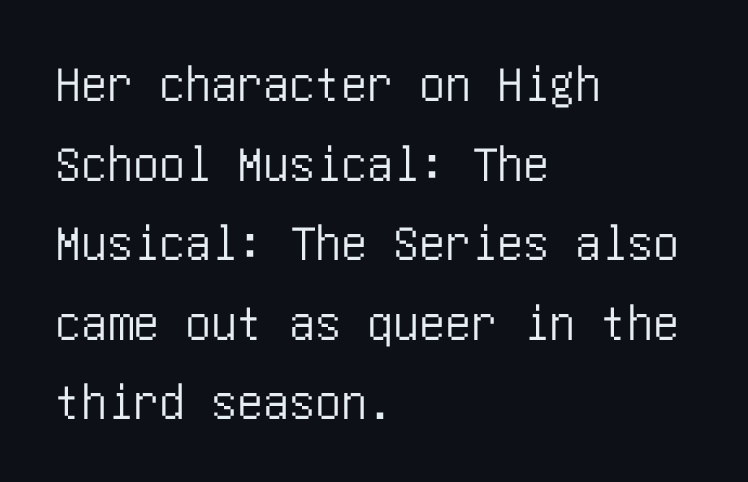
Q: Is the text italic (slanted)? A: No, it is upright.
Q: Is the typeface a serif or a sans-serif typeface? A: Sans-serif.
Q: Is the text underlined? A: No.
Q: How is the paragraph aligned? A: Left-aligned.
Q: Is the spacing between letters normal or unusually wide? A: Normal.
Q: Is the spacing between lines tight, normal or loose? A: Normal.
Q: Width (condensed, normal, or wide)? A: Condensed.
Q: Stroke contrast? A: Low.
Q: x-height? A: Large.
